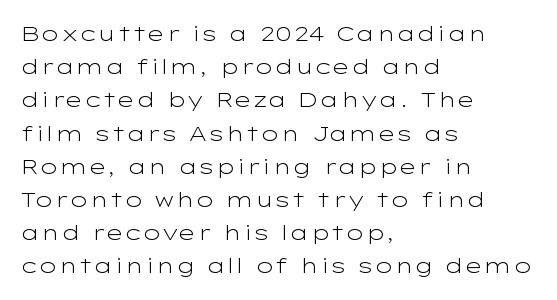
The face looks like a standard text weight, possibly lighter. Short and long lines alike share a common starting point at left. Vertically, the passage feels balanced, rows spaced as you'd expect. A bare baseline throughout the passage. Here the glyphs are tracked normally, forming tight word shapes.
